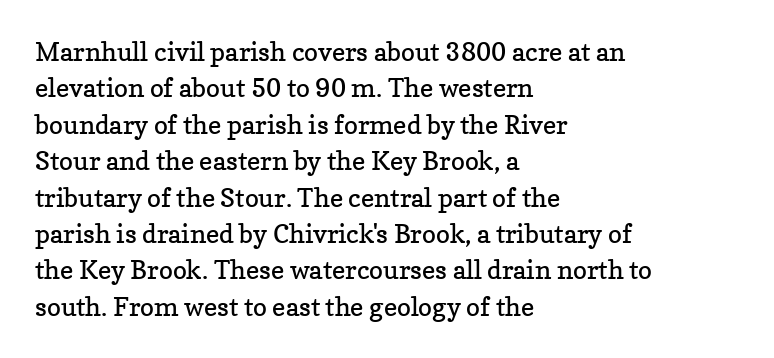
Short and long lines alike share a common starting point at left. The typeface has the unassuming heft of standard copy or less. Is the letter spacing exaggerated? No — it looks like the ordinary default. Has an underline been added? It has not. Posture: vertical.
